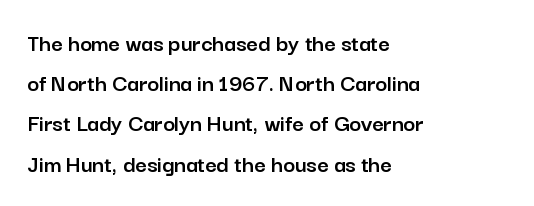
Q: Is the text italic (slanted)? A: No, it is upright.
Q: Is the text underlined? A: No.
Q: How is the paragraph aligned? A: Left-aligned.
Q: Is the spacing between letters normal or unusually wide? A: Normal.
Q: Is the spacing between lines tight, normal or loose? A: Normal.
